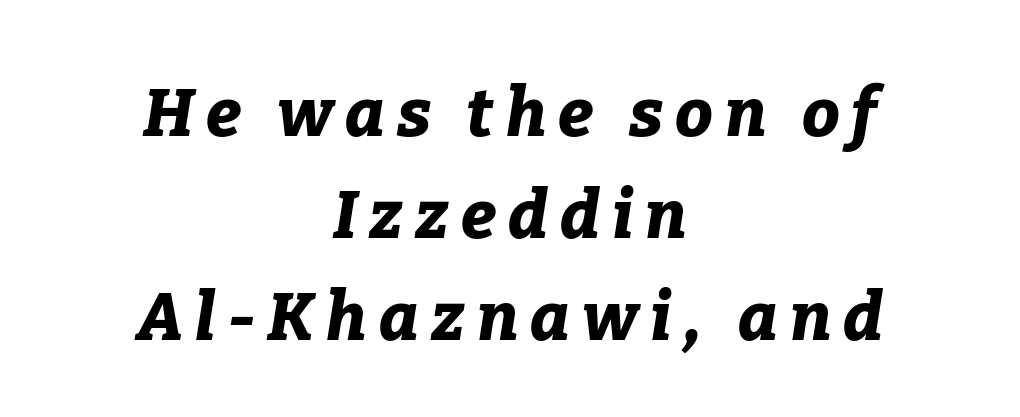
{"italic": "yes", "lean": "right", "slant_degrees": 9, "bold": "yes", "weight": "bold", "width": "normal", "stroke_contrast": "low", "x_height": "medium", "monospaced": "no", "underline": "no", "align": "center", "line_spacing": "normal", "line_spacing_ratio": 1.52, "glyph_px": 67}
